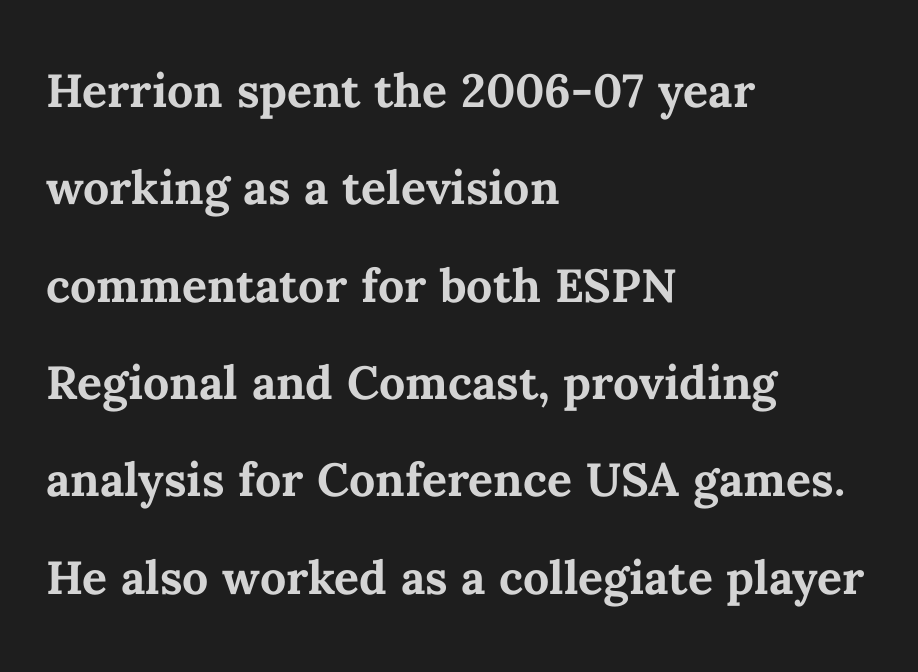
Q: Is the text bold? A: Yes.
Q: Is the text italic (slanted)? A: No, it is upright.
Q: Is the text underlined? A: No.
Q: How is the paragraph aligned? A: Left-aligned.
Q: Is the spacing between letters normal or unusually wide? A: Normal.
Q: Is the spacing between lines tight, normal or loose? A: Normal.
Q: Width (condensed, normal, or wide)? A: Normal.
Q: Stroke contrast? A: Medium.
Q: x-height? A: Medium.
Q: Monospaced? A: No.
